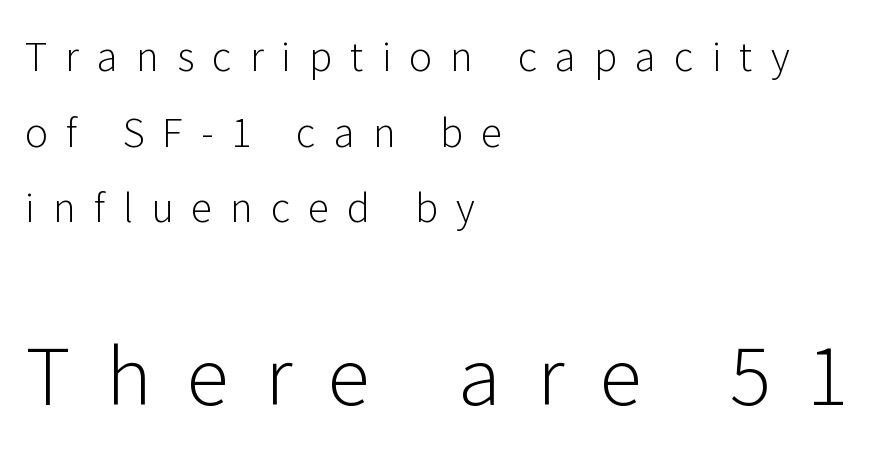
The glyphs are unaccompanied by any horizontal stroke below them. Does extra space separate the letters? Yes, quite a lot of it. Characters remain perfectly vertical along every line. Block two is the big one; block one sits smaller above it.
